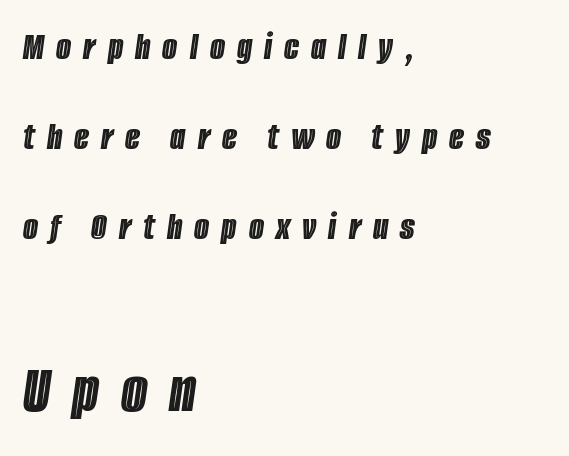
The space directly below the letters is spotless. A typesetter would call this leading open, well beyond the default. You could not count columns in this text — the font is proportionally spaced. The face used here appears at its bigger size in the lower chunk. Students, note that the glyphs here are deliberately spaced far apart.
